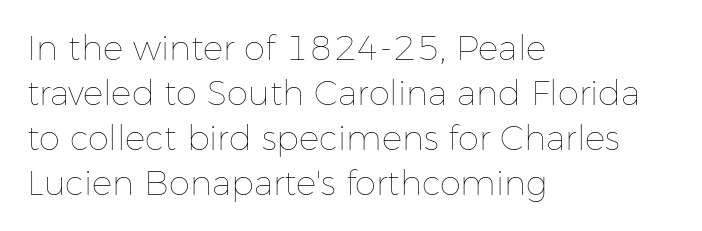
Q: Is the text bold? A: No.
Q: Is the text italic (slanted)? A: No, it is upright.
Q: Is the text underlined? A: No.
Q: How is the paragraph aligned? A: Left-aligned.
Q: Is the spacing between letters normal or unusually wide? A: Normal.
Q: Is the spacing between lines tight, normal or loose? A: Normal.
Q: Width (condensed, normal, or wide)? A: Normal.
Q: Stroke contrast? A: Low.
Q: x-height? A: Medium.
Q: Monospaced? A: No.
